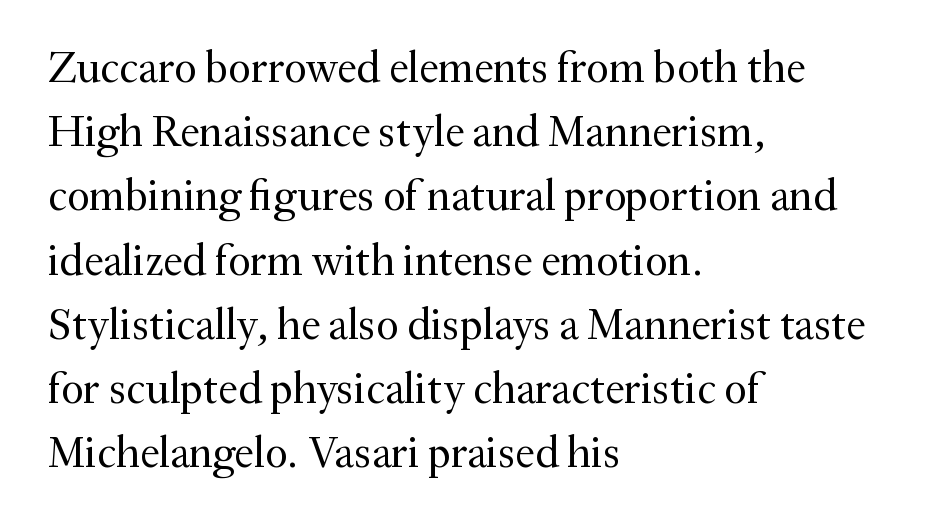
Q: Is the text bold? A: No.
Q: Is the text italic (slanted)? A: No, it is upright.
Q: Is the typeface a serif or a sans-serif typeface? A: Serif.
Q: Is the text underlined? A: No.
Q: How is the paragraph aligned? A: Left-aligned.
Q: Is the spacing between letters normal or unusually wide? A: Normal.
Q: Is the spacing between lines tight, normal or loose? A: Normal.
Q: Width (condensed, normal, or wide)? A: Normal.
Q: Stroke contrast? A: Medium.
Q: x-height? A: Small.
Q: Monospaced? A: No.
